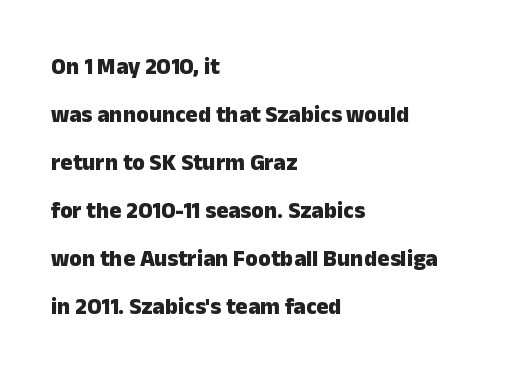
The image shows 23 px bold type, upright; set left-aligned, loose line spacing (2.09x), normal letter spacing, not underlined.
